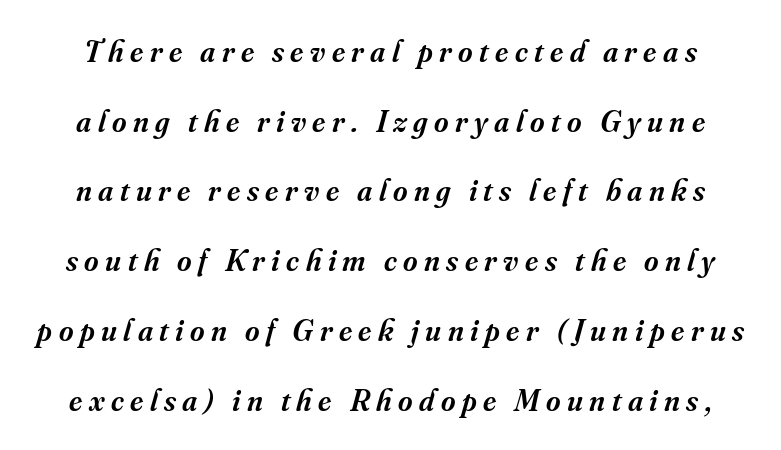
{"serif": "yes", "italic": "yes", "lean": "right", "slant_degrees": 16, "bold": "semi", "weight": "semibold", "width": "normal", "stroke_contrast": "medium", "x_height": "small", "monospaced": "no", "underline": "no", "line_spacing": "loose", "line_spacing_ratio": 2.25, "letter_spacing": "wide", "letter_spacing_em": 0.21, "glyph_px": 31}
